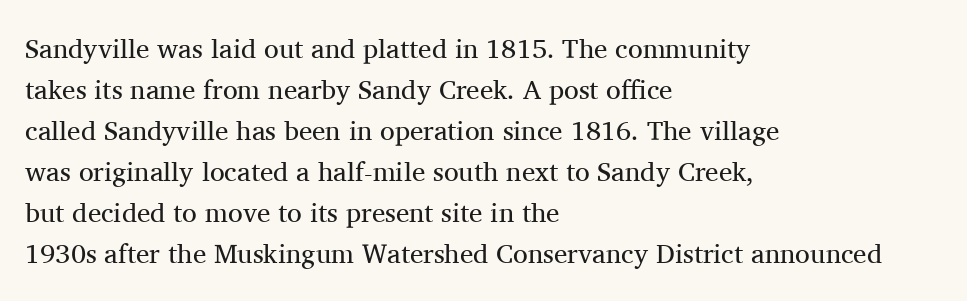
The image shows 27 px text type, upright; set left-aligned, normal line spacing (1.52x), normal letter spacing, not underlined.
